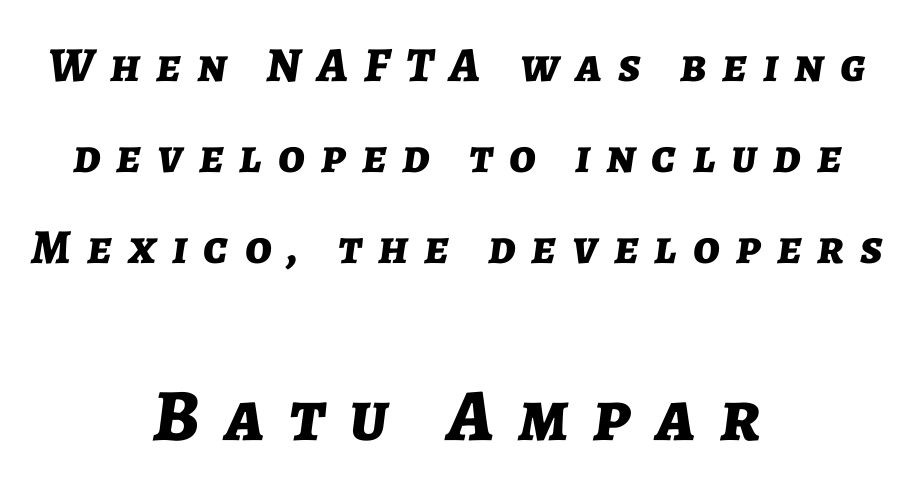
{"italic": "yes", "lean": "right", "slant_degrees": 7, "bold": "yes", "weight": "bold", "width": "normal", "stroke_contrast": "low", "x_height": "medium", "monospaced": "no", "underline": "no", "align": "center", "line_spacing_ratio": 1.86, "letter_spacing": "wide", "letter_spacing_em": 0.33, "larger_block": "second", "size_ratio": 1.51, "glyph_px": 74}
